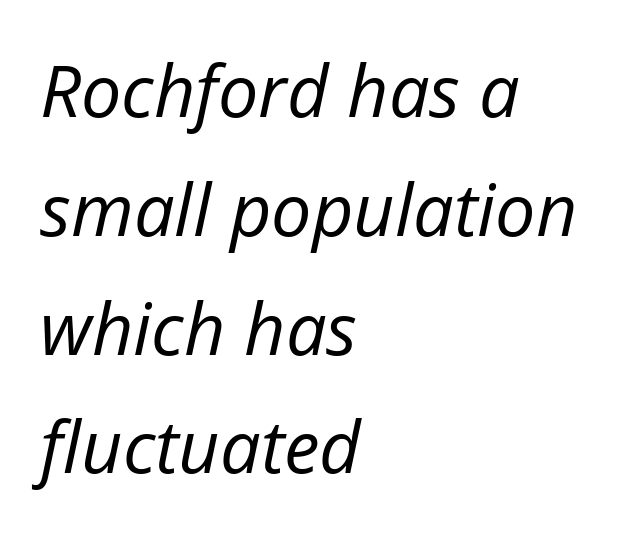
The image shows 72 px regular-weight type, italic (leaning right); set left-aligned, normal line spacing (1.65x), normal letter spacing, not underlined; low stroke contrast and a medium x-height.
